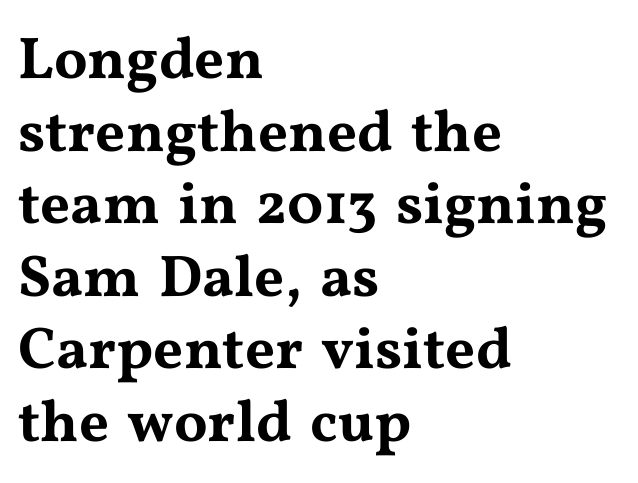
Q: Is the text italic (slanted)? A: No, it is upright.
Q: Is the typeface a serif or a sans-serif typeface? A: Serif.
Q: Is the text underlined? A: No.
Q: How is the paragraph aligned? A: Left-aligned.
Q: Is the spacing between letters normal or unusually wide? A: Normal.
Q: Width (condensed, normal, or wide)? A: Wide.
Q: Stroke contrast? A: Medium.
Q: x-height? A: Medium.
Q: Monospaced? A: No.
